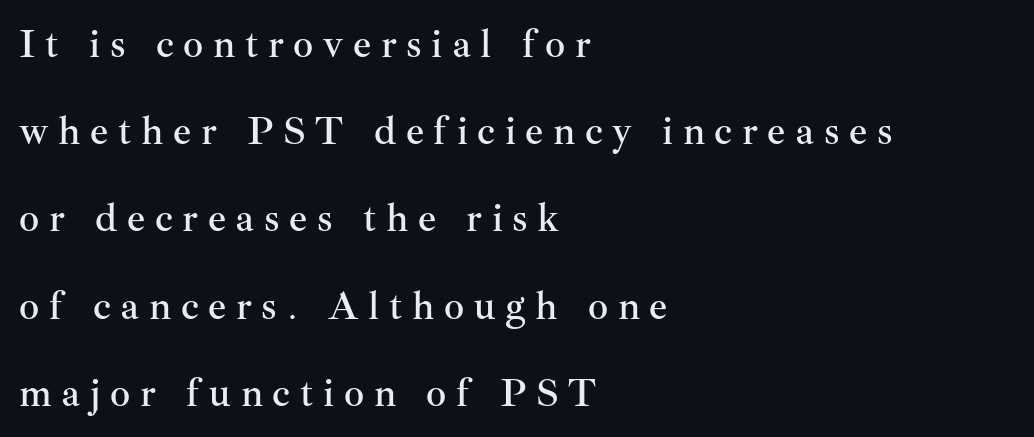
Q: Is the text italic (slanted)? A: No, it is upright.
Q: Is the typeface a serif or a sans-serif typeface? A: Serif.
Q: Is the text underlined? A: No.
Q: How is the paragraph aligned? A: Left-aligned.
Q: Is the spacing between letters normal or unusually wide? A: Unusually wide.
Q: Is the spacing between lines tight, normal or loose? A: Loose.
Q: Width (condensed, normal, or wide)? A: Normal.
Q: Stroke contrast? A: Medium.
Q: x-height? A: Small.
Q: Monospaced? A: No.
